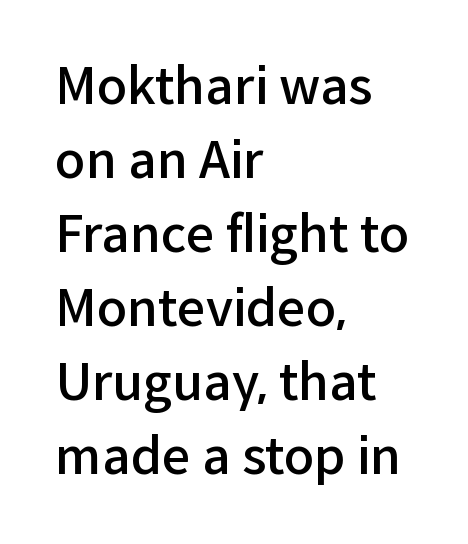
{"serif": "no", "italic": "no", "bold": "semi", "weight": "semibold", "width": "normal", "stroke_contrast": "low", "x_height": "medium", "monospaced": "no", "underline": "no", "align": "left", "line_spacing": "normal", "line_spacing_ratio": 1.48, "letter_spacing": "normal", "letter_spacing_em": 0.0, "glyph_px": 50}
